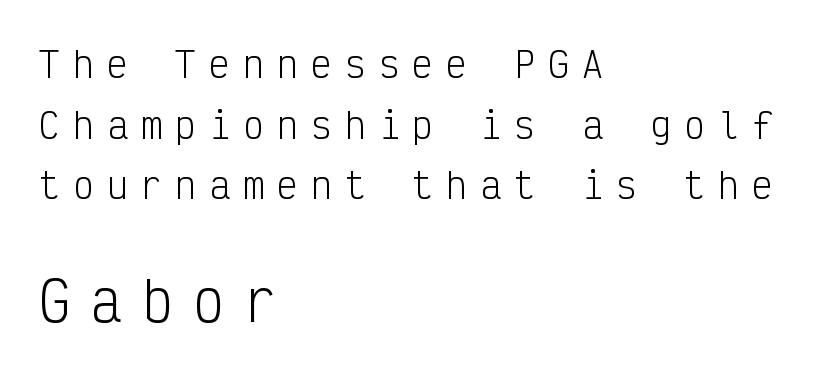
Q: Is the text bold? A: No.
Q: Is the text italic (slanted)? A: No, it is upright.
Q: Is the typeface a serif or a sans-serif typeface? A: Sans-serif.
Q: Is the text underlined? A: No.
Q: How is the paragraph aligned? A: Left-aligned.
Q: Is the spacing between letters normal or unusually wide? A: Unusually wide.
Q: Which block of text is set in a larger size, the first (top) or the second (bottom)? A: The second (bottom) one.
Q: Width (condensed, normal, or wide)? A: Condensed.
Q: Stroke contrast? A: Low.
Q: x-height? A: Medium.
Q: Monospaced? A: Yes.
